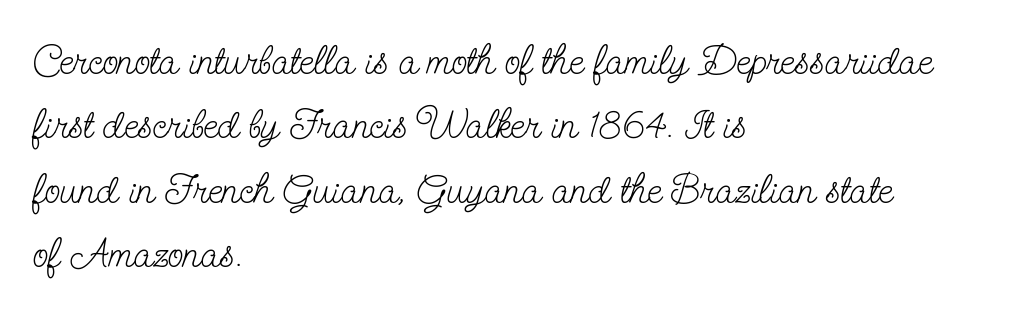
Here the designer chose a conventional face with non-uniform glyph widths. Glance below the letters and you will spot only blank space. The weight would be labelled regular, book, light, or lighter still. You could call the tracking neutral — neither tight nor loose.
